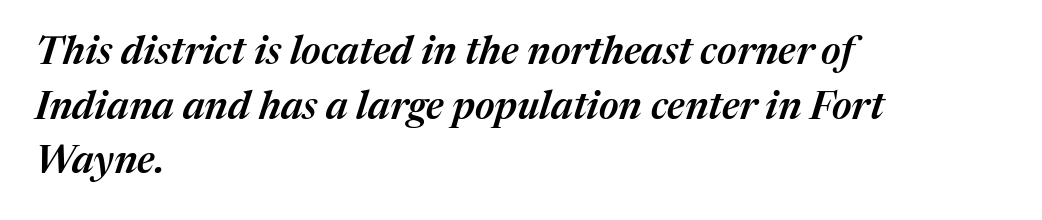
Q: Is the text bold? A: Semi-bold.
Q: Is the text italic (slanted)? A: Yes, it leans right by about 17 degrees.
Q: Is the text underlined? A: No.
Q: How is the paragraph aligned? A: Left-aligned.
Q: Is the spacing between letters normal or unusually wide? A: Normal.
Q: Is the spacing between lines tight, normal or loose? A: Normal.
Q: Width (condensed, normal, or wide)? A: Normal.
Q: Stroke contrast? A: Medium.
Q: x-height? A: Medium.
Q: Monospaced? A: No.
